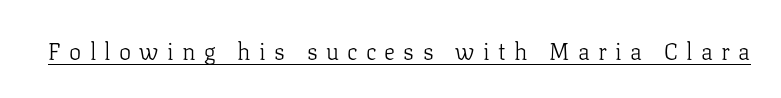
The image shows 23 px text type, upright; set unusually wide letter spacing (+0.36 em), underlined.
